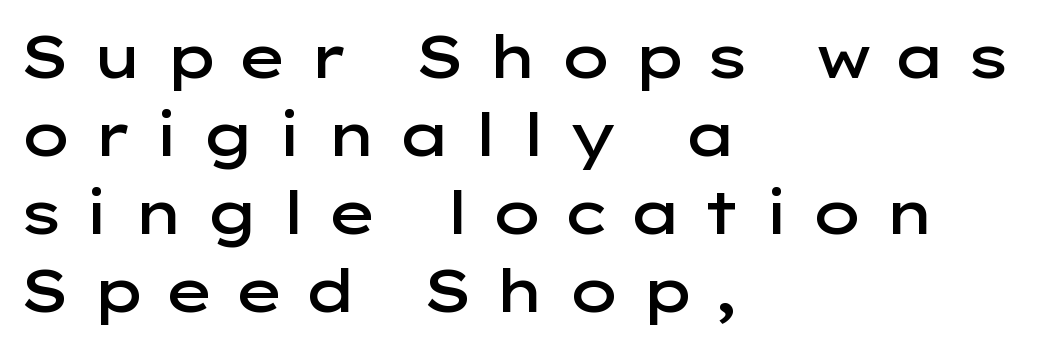
Descenders are the only things crossing below the line. Glyph-to-glyph distance is far greater than everyday printed text. The letters advance in unequal steps, a hallmark of proportional type. Vertical strokes here are truly vertical. Summary of weight: moderately heavy, a semibold.
